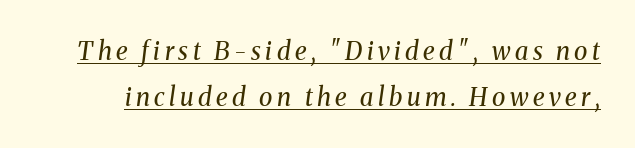
The image shows 25 px text type, italic (leaning right); set line spacing 1.84x, underlined.
